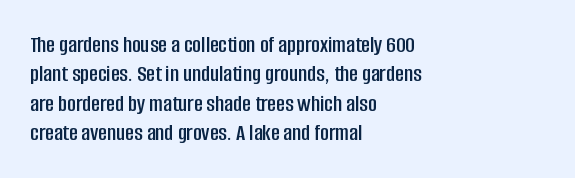
Q: Is the text italic (slanted)? A: No, it is upright.
Q: Is the text underlined? A: No.
Q: How is the paragraph aligned? A: Left-aligned.
Q: Is the spacing between letters normal or unusually wide? A: Normal.
